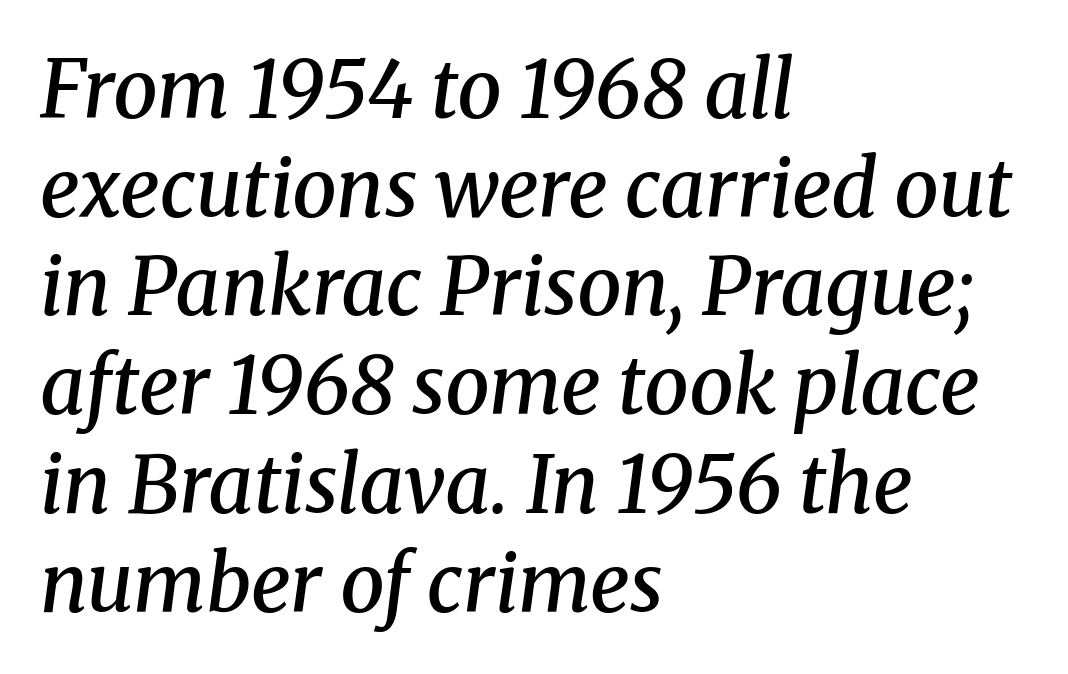
Q: Is the text bold? A: Semi-bold.
Q: Is the text italic (slanted)? A: Yes, it leans right by about 8 degrees.
Q: Is the typeface a serif or a sans-serif typeface? A: Serif.
Q: Is the text underlined? A: No.
Q: How is the paragraph aligned? A: Left-aligned.
Q: Is the spacing between letters normal or unusually wide? A: Normal.
Q: Is the spacing between lines tight, normal or loose? A: Normal.
Q: Width (condensed, normal, or wide)? A: Normal.
Q: Stroke contrast? A: Medium.
Q: x-height? A: Medium.
Q: Monospaced? A: No.
